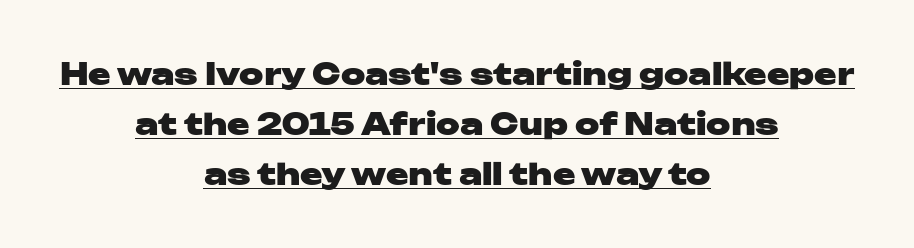
{"serif": "no", "italic": "no", "bold": "yes", "weight": "heavy", "width": "wide", "stroke_contrast": "low", "x_height": "medium", "monospaced": "no", "underline": "yes", "align": "center", "line_spacing": "normal", "line_spacing_ratio": 1.66, "letter_spacing": "normal", "letter_spacing_em": 0.0, "glyph_px": 30}
